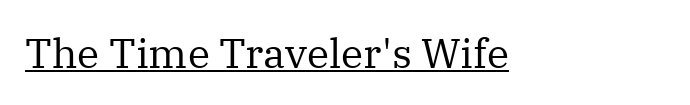
Old-style or modern, the face here clearly has serifs. The specimen reads as upright at a glance. A typesetter would call this proportional, since set widths differ per character. Letter spacing: default.
